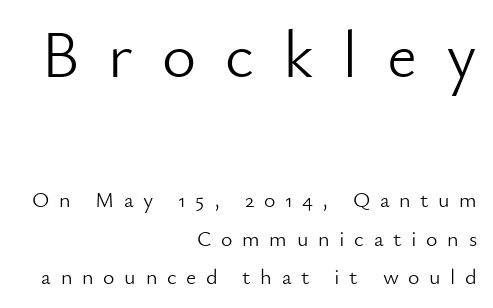
Q: Is the text bold? A: No.
Q: Is the text italic (slanted)? A: No, it is upright.
Q: Is the typeface a serif or a sans-serif typeface? A: Sans-serif.
Q: Is the text underlined? A: No.
Q: How is the paragraph aligned? A: Right-aligned.
Q: Is the spacing between letters normal or unusually wide? A: Unusually wide.
Q: Which block of text is set in a larger size, the first (top) or the second (bottom)? A: The first (top) one.
Q: Width (condensed, normal, or wide)? A: Normal.
Q: Stroke contrast? A: Low.
Q: x-height? A: Small.
Q: Monospaced? A: No.
